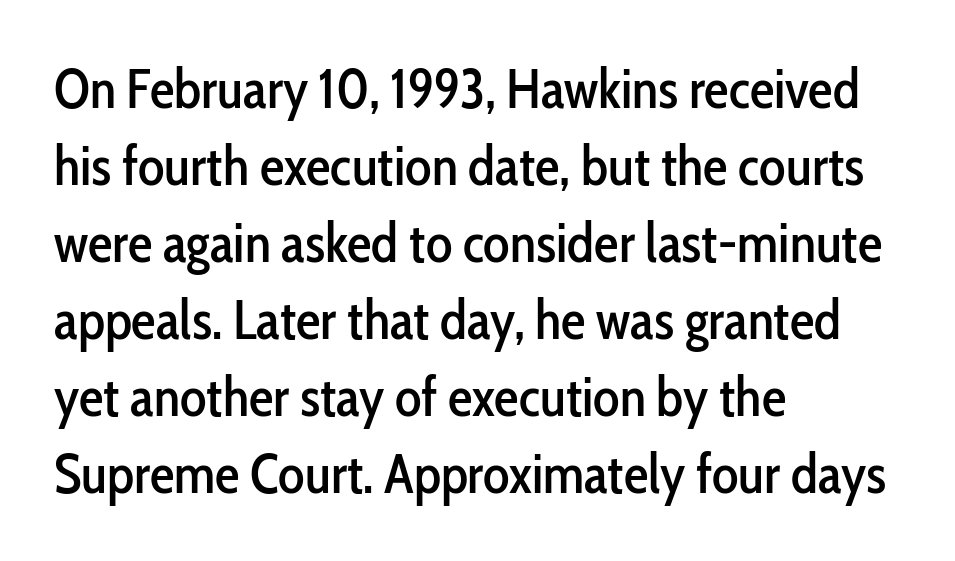
You can tell from the bare stems that sans-serif type was used. Plain, unruled lines of type. In terms of posture, this sample is upright. If you drew a ruler down the left edge, every line would touch it. The rendering uses natural spacing where letterforms have individual widths. Baseline-to-baseline distance is the conventional proportion of letter height.
